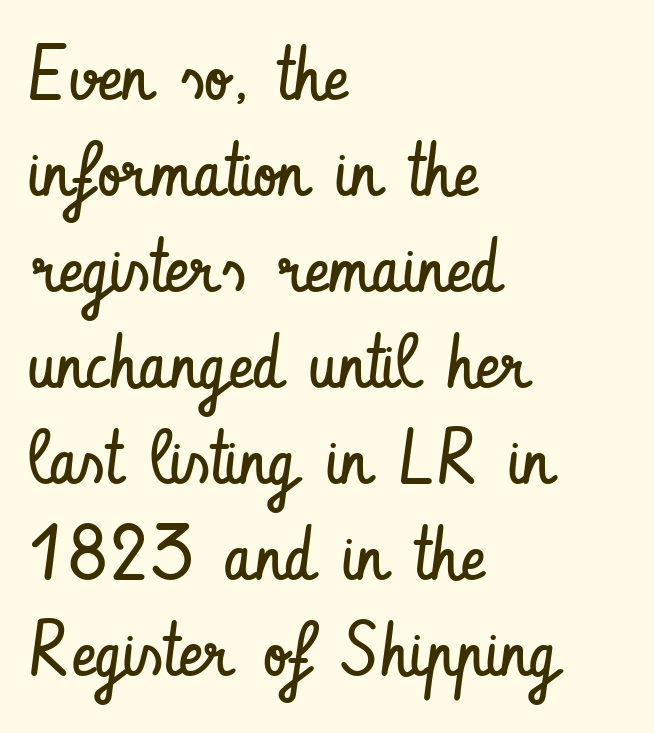
The image shows 75 px regular-weight, condensed sans-serif type, upright; set left-aligned, normal line spacing (1.28x), normal letter spacing, not underlined; low stroke contrast and a small x-height.
